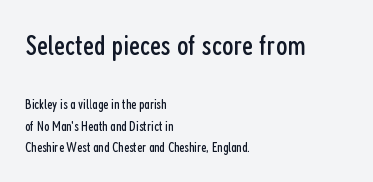
The typeface has the unassuming heft of standard copy or less. Examine the stroke ends and you'll find no serifs. One glance says typical: line gaps are just what's usual. These lines are rendered in a variable-pitch font. The line texture is even and compact thanks to regular tracking.
